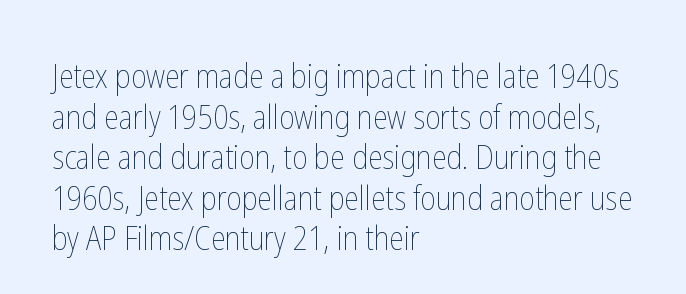
Standard letterfit; no display-style spreading of the glyphs. This rendering features lettering with no underline. This sample has the flowing, uneven cadence of proportional lettering. The font is comparable to plain body text, perhaps lighter. These lines are set flush left with a ragged right edge.
